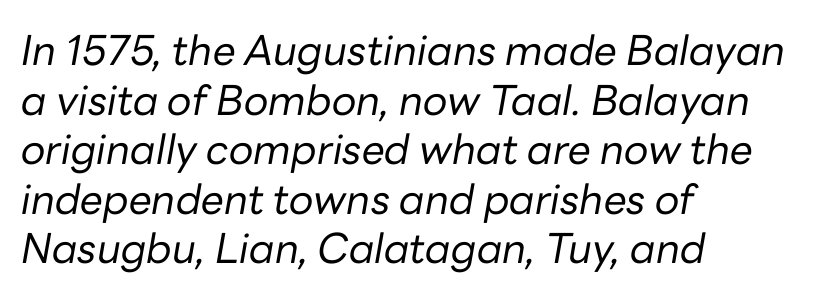
Q: Is the text bold? A: No.
Q: Is the text italic (slanted)? A: Yes, it leans right by about 10 degrees.
Q: Is the text underlined? A: No.
Q: How is the paragraph aligned? A: Left-aligned.
Q: Is the spacing between letters normal or unusually wide? A: Normal.
Q: Width (condensed, normal, or wide)? A: Normal.
Q: Stroke contrast? A: Low.
Q: x-height? A: Medium.
Q: Monospaced? A: No.
